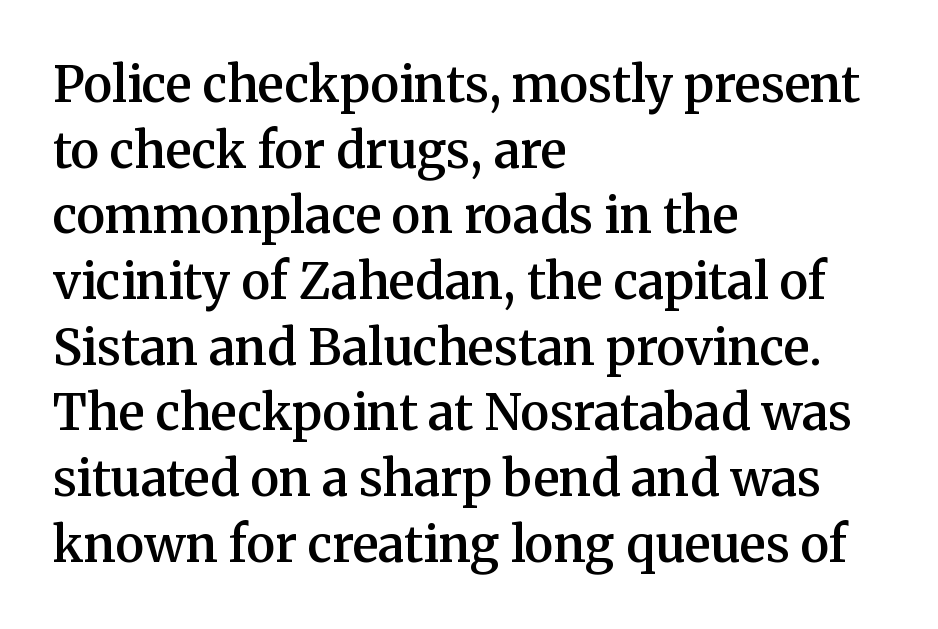
Leading matches the norm, producing a regular column. The typeface chosen for these lines features serifs. Lines of text with bare space underneath. The lettering holds an erect, upright posture throughout.
